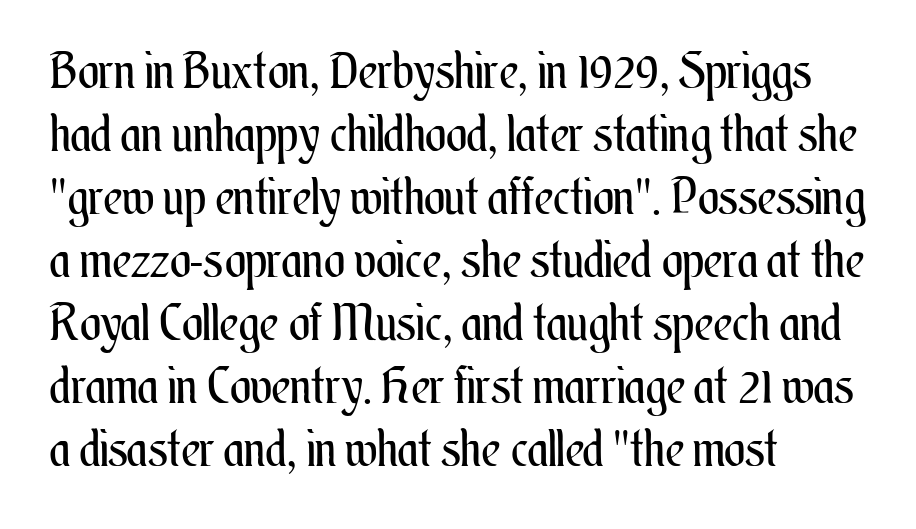
{"italic": "no", "bold": "no", "weight": "regular", "width": "condensed", "stroke_contrast": "medium", "x_height": "small", "monospaced": "no", "underline": "no", "align": "left", "line_spacing": "normal", "line_spacing_ratio": 1.26, "letter_spacing": "normal", "letter_spacing_em": 0.0, "glyph_px": 50}
